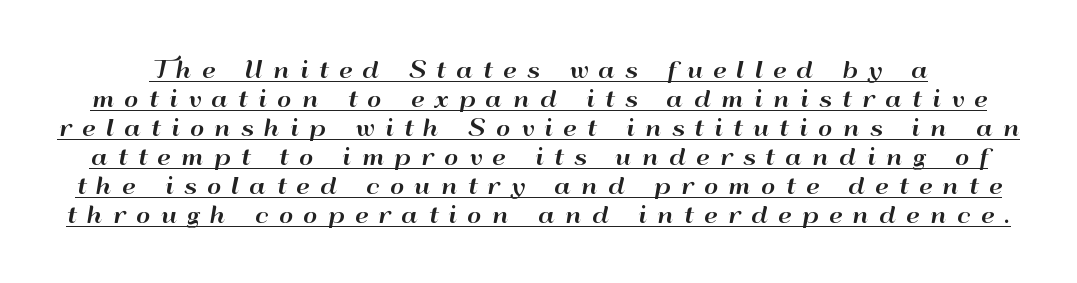
One glance says typical: line gaps are just what's usual. There is plenty of visible air inserted between adjacent glyphs. Honestly, the underline is the first thing you notice here.
